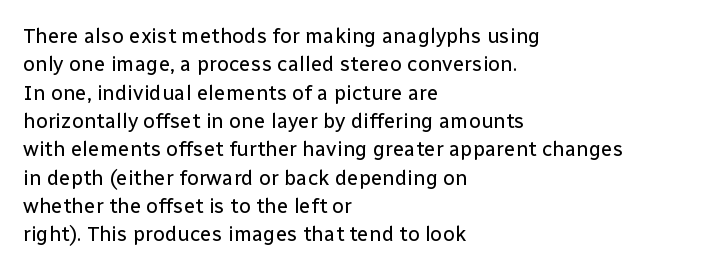
Q: Is the text bold? A: No.
Q: Is the text italic (slanted)? A: No, it is upright.
Q: Is the text underlined? A: No.
Q: How is the paragraph aligned? A: Left-aligned.
Q: Is the spacing between letters normal or unusually wide? A: Normal.
Q: Is the spacing between lines tight, normal or loose? A: Normal.
